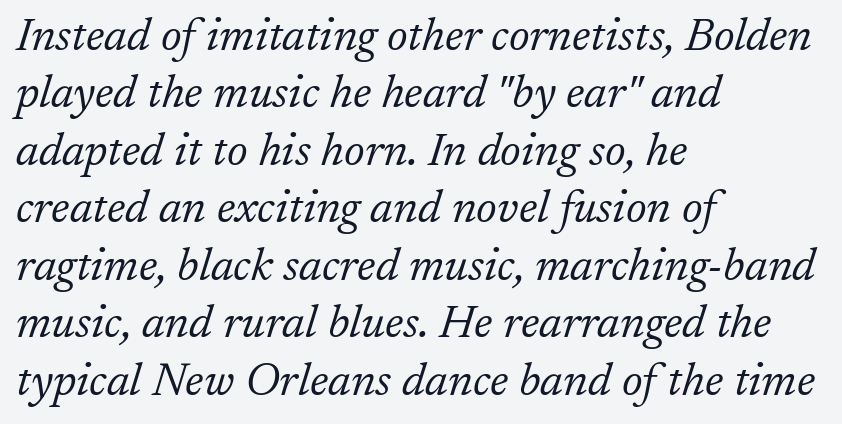
{"serif": "yes", "italic": "yes", "lean": "right", "slant_degrees": 17, "bold": "no", "weight": "light", "width": "normal", "stroke_contrast": "low", "x_height": "medium", "monospaced": "no", "underline": "no", "align": "left", "line_spacing": "normal", "line_spacing_ratio": 1.25, "letter_spacing": "normal", "letter_spacing_em": 0.0, "glyph_px": 46}
